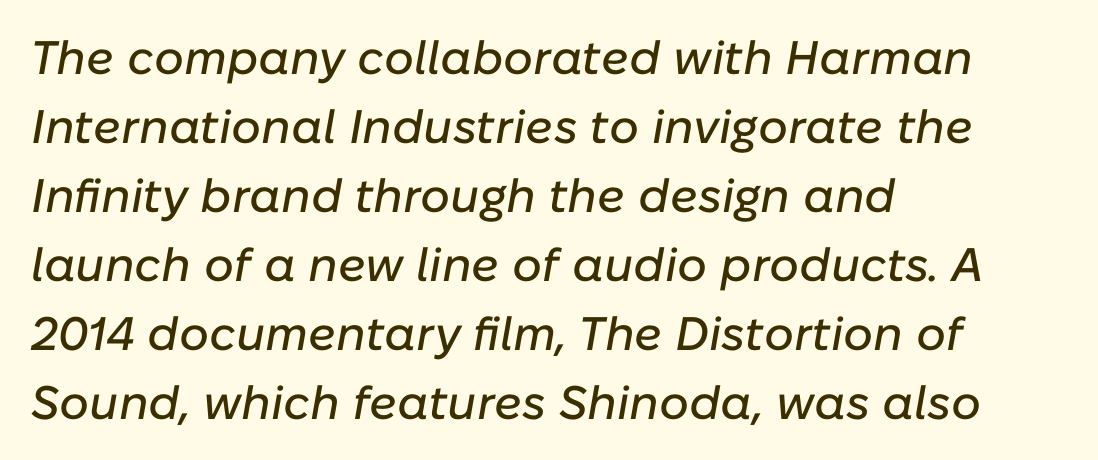
The image shows 47 px text type, italic (leaning right); set left-aligned, normal line spacing (1.47x), normal letter spacing, not underlined; low stroke contrast and a medium x-height.
